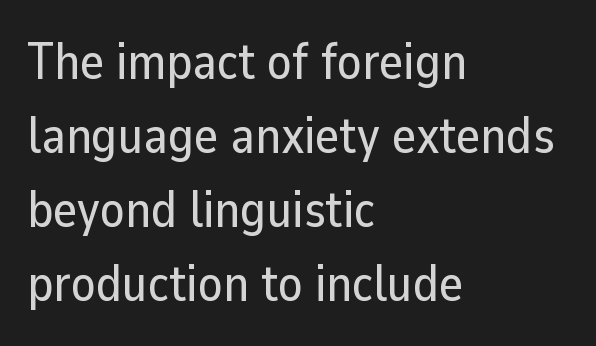
Are there feet on the stems? There aren't — it's a sans. You could call the tracking neutral — neither tight nor loose. Think of a printed novel: that variable character pitch is what you see here. The passage shown is not underscored anywhere. Every stem runs plumb, perpendicular to the baseline.
